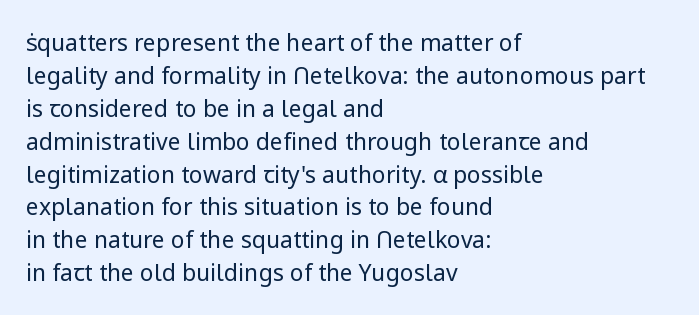
Honestly, the row spacing looks completely unremarkable. Caption: face not bold, strokes unweighted. Posture: vertical. This rendering features lettering with no underline. The setting favours the left margin, as ordinary paragraphs usually do.
